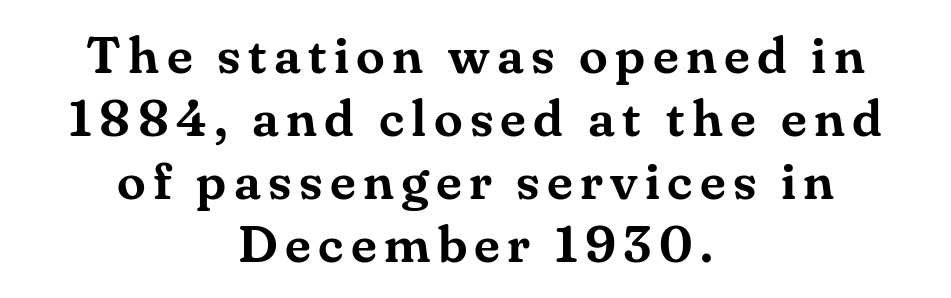
{"serif": "yes", "italic": "no", "width": "normal", "stroke_contrast": "medium", "x_height": "small", "monospaced": "no", "underline": "no", "align": "center", "line_spacing_ratio": 1.21, "glyph_px": 52}
